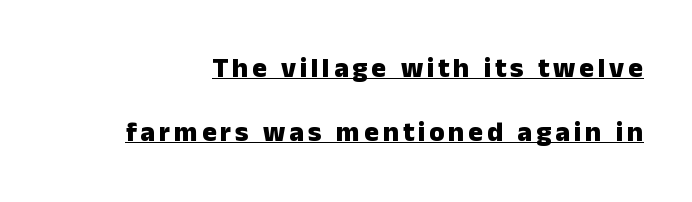
You could fit nearly another row in the gap between these rows. Regarding serifs, this sample does without them. In terms of posture, this sample is upright. I'd describe the lettering as bold — thick and assertive. Emphasis is given by a line drawn under the lettering. The face used here is proportionally spaced, like ordinary book or web type.
